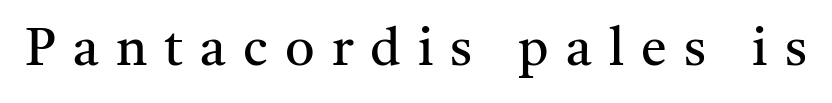
Yep, those are serifs on the letters. There is plenty of visible air inserted between adjacent glyphs. Stroke thickness stays within the range of a standard reading face or lighter. Has an underline been added? It has not. Each letter keeps its own natural width here, so spacing adapts to shape.
